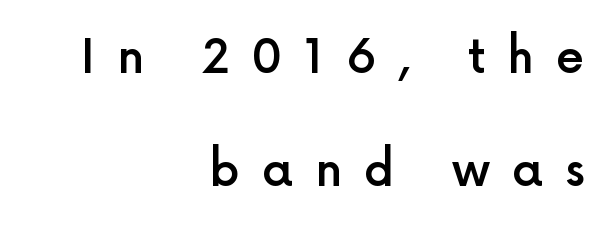
Q: Is the text bold? A: Semi-bold.
Q: Is the text italic (slanted)? A: No, it is upright.
Q: Is the typeface a serif or a sans-serif typeface? A: Sans-serif.
Q: Is the text underlined? A: No.
Q: How is the paragraph aligned? A: Right-aligned.
Q: Is the spacing between letters normal or unusually wide? A: Unusually wide.
Q: Is the spacing between lines tight, normal or loose? A: Loose.
Q: Width (condensed, normal, or wide)? A: Normal.
Q: x-height? A: Medium.
Q: Monospaced? A: No.
